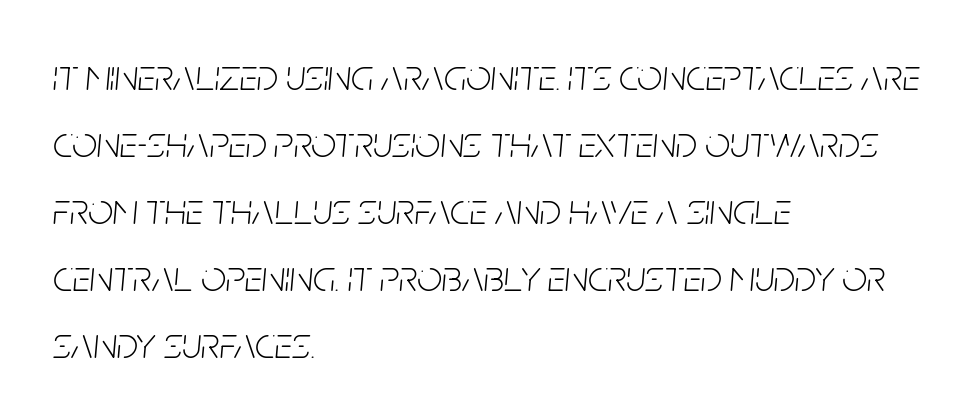
The gap between lines stays unmarked. Counters stay open thanks to moderate or lighter strokes. These lines sit exactly where default settings would place them. Casual observation: everything's shoved over to the left. Is the letter spacing exaggerated? No — it looks like the ordinary default.
